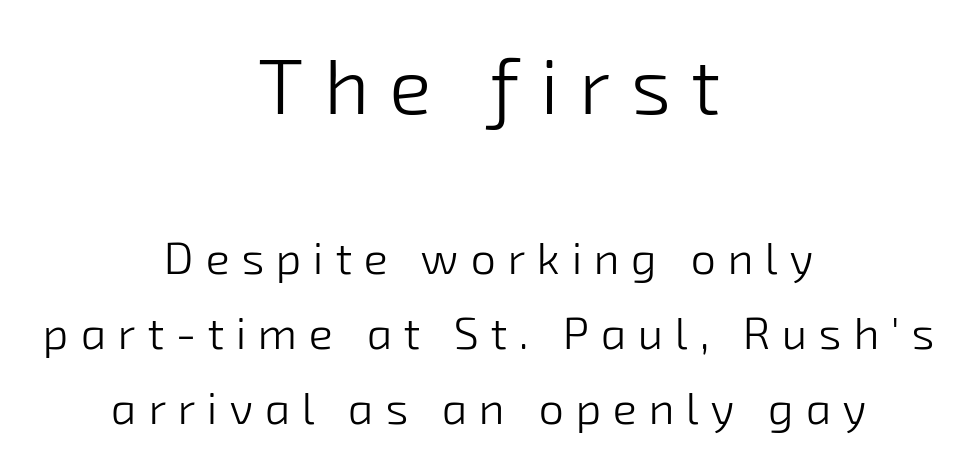
The image shows 79 px light sans-serif type; set centered, normal line spacing (1.66x), unusually wide letter spacing (+0.26 em), not underlined; the first (top) block is 1.76x larger; low stroke contrast and a medium x-height.
